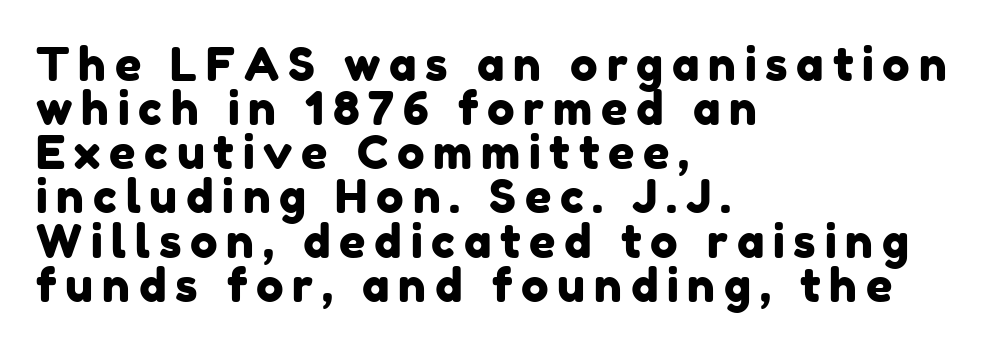
The image shows 46 px sans-serif type; set left-aligned, tight line spacing (0.96x), not underlined; low stroke contrast and a medium x-height.
